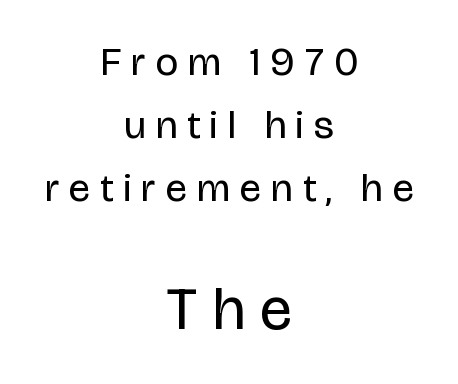
This sample is center-justified, so both line endings float freely. Stroke terminals: plain, sans-serif. Caption: upper text group reduced, lower text group enlarged. The passage shown is typed in a proportional face where columns would drift. The block of text has a typical density, with ordinary space between rows. Characters follow at a spacing far wider than the type designer built in.
